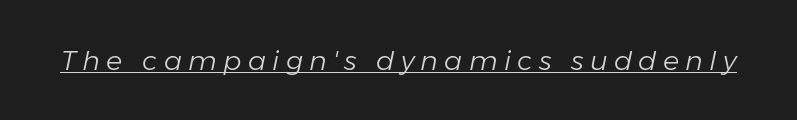
Q: Is the text bold? A: No.
Q: Is the text italic (slanted)? A: Yes, it leans right by about 11 degrees.
Q: Is the text underlined? A: Yes.
Q: Is the spacing between letters normal or unusually wide? A: Unusually wide.
